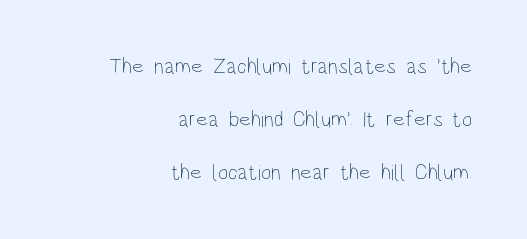
{"italic": "no", "bold": "no", "underline": "no", "align": "right", "line_spacing": "loose", "line_spacing_ratio": 2.4, "letter_spacing": "normal", "letter_spacing_em": 0.0, "glyph_px": 22}
